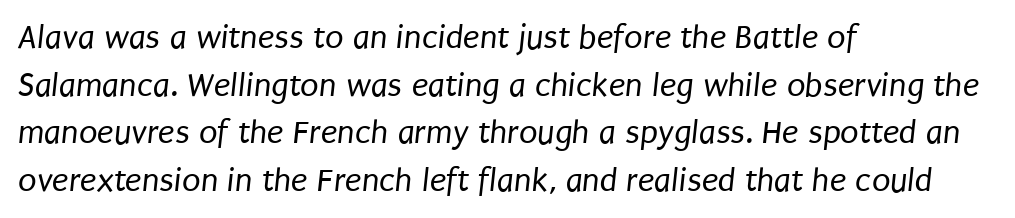
Q: Is the text bold? A: No.
Q: Is the typeface a serif or a sans-serif typeface? A: Sans-serif.
Q: Is the text underlined? A: No.
Q: How is the paragraph aligned? A: Left-aligned.
Q: Is the spacing between letters normal or unusually wide? A: Normal.
Q: Is the spacing between lines tight, normal or loose? A: Normal.
Q: Width (condensed, normal, or wide)? A: Condensed.
Q: Stroke contrast? A: Low.
Q: x-height? A: Large.
Q: Monospaced? A: No.
